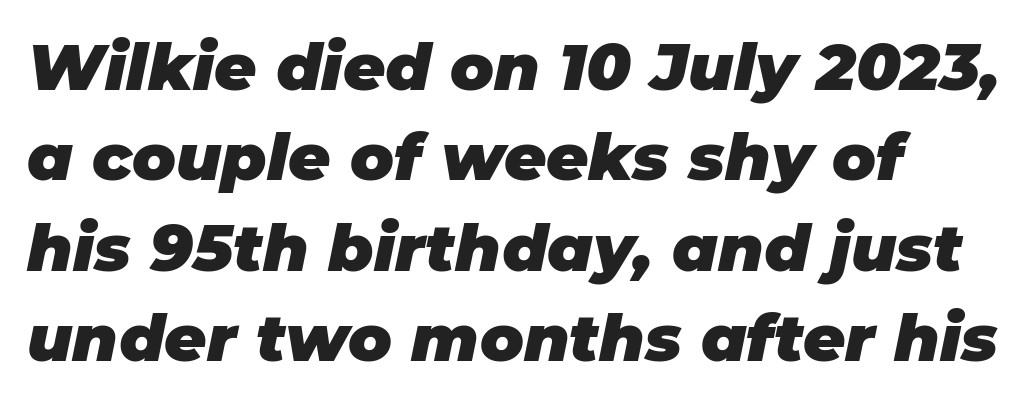
{"italic": "yes", "lean": "right", "slant_degrees": 11, "bold": "yes", "weight": "heavy", "width": "normal", "stroke_contrast": "low", "x_height": "large", "monospaced": "no", "underline": "no", "align": "left", "line_spacing": "normal", "line_spacing_ratio": 1.39, "letter_spacing": "normal", "letter_spacing_em": 0.0, "glyph_px": 65}
